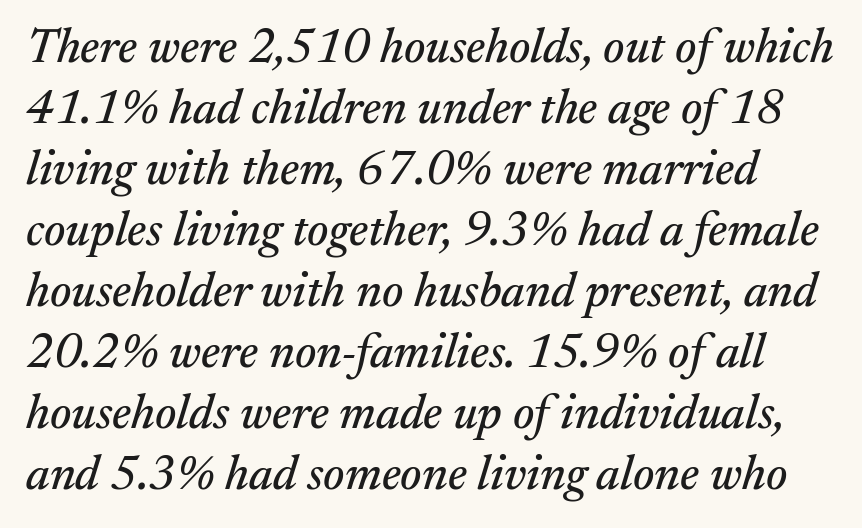
Q: Is the text italic (slanted)? A: Yes, it leans right by about 17 degrees.
Q: Is the typeface a serif or a sans-serif typeface? A: Serif.
Q: Is the text underlined? A: No.
Q: Is the spacing between letters normal or unusually wide? A: Normal.
Q: Is the spacing between lines tight, normal or loose? A: Normal.
Q: Width (condensed, normal, or wide)? A: Normal.
Q: Stroke contrast? A: Medium.
Q: x-height? A: Medium.
Q: Monospaced? A: No.
